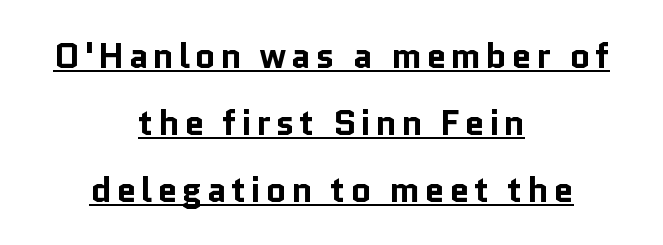
Q: Is the text bold? A: Yes.
Q: Is the text italic (slanted)? A: No, it is upright.
Q: Is the typeface a serif or a sans-serif typeface? A: Sans-serif.
Q: Is the text underlined? A: Yes.
Q: How is the paragraph aligned? A: Centered.
Q: Width (condensed, normal, or wide)? A: Normal.
Q: Stroke contrast? A: Low.
Q: x-height? A: Medium.
Q: Monospaced? A: No.
